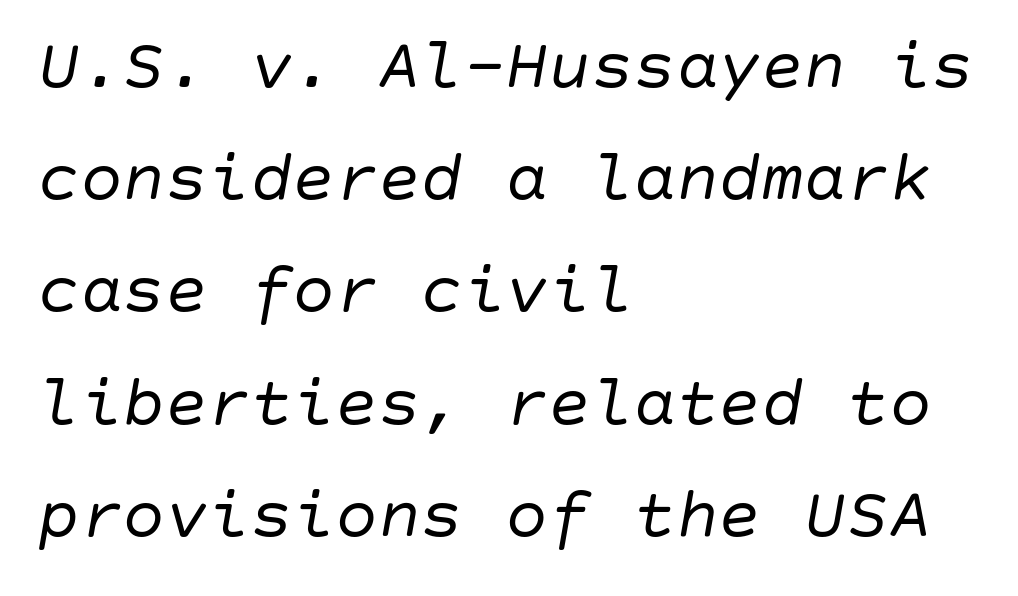
{"italic": "yes", "lean": "right", "slant_degrees": 10, "bold": "no", "weight": "regular", "width": "normal", "stroke_contrast": "low", "x_height": "large", "underline": "no", "align": "left", "line_spacing": "normal", "line_spacing_ratio": 1.58, "letter_spacing": "normal", "letter_spacing_em": 0.0, "glyph_px": 71}
